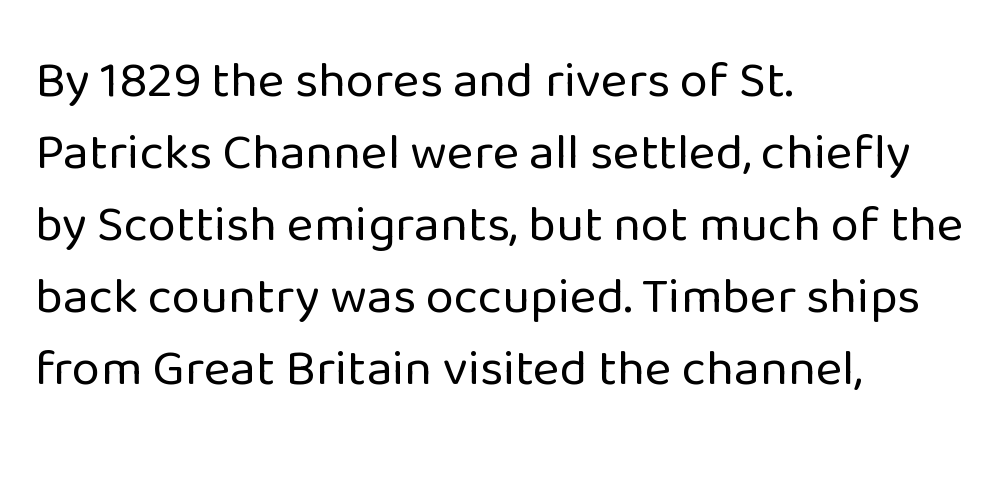
Notice how descenders clear the ascenders below comfortably — that's standard leading. Nothing heavy about these letters — not bold at all. This rendering leaves character spacing at its baseline value. Every character sits straight up, as roman type does.
